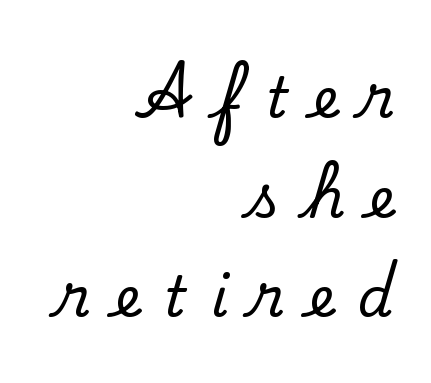
Q: Is the text italic (slanted)? A: Yes.
Q: Is the typeface a serif or a sans-serif typeface? A: Serif.
Q: Is the text underlined? A: No.
Q: How is the paragraph aligned? A: Right-aligned.
Q: Is the spacing between letters normal or unusually wide? A: Unusually wide.
Q: Width (condensed, normal, or wide)? A: Normal.
Q: Stroke contrast? A: Low.
Q: x-height? A: Small.
Q: Monospaced? A: No.
